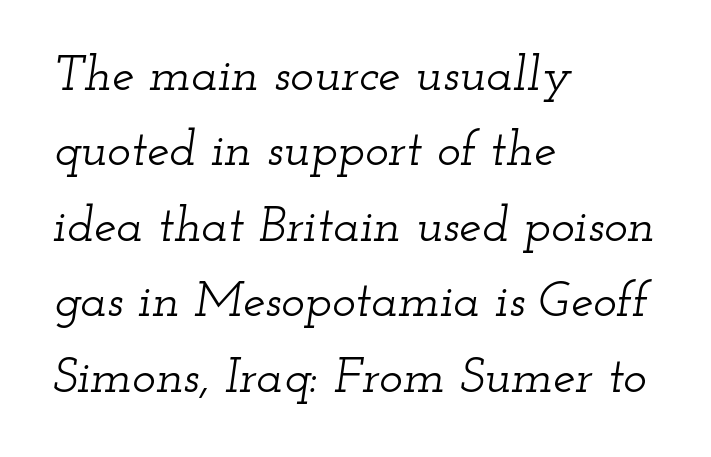
The image shows 50 px wide serif type, italic (leaning right); set left-aligned, normal line spacing (1.51x), normal letter spacing, not underlined; low stroke contrast and a small x-height.
